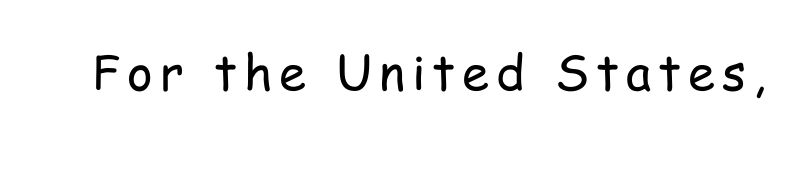
{"serif": "no", "italic": "no", "bold": "no", "weight": "regular", "width": "condensed", "stroke_contrast": "low", "x_height": "medium", "monospaced": "no", "underline": "no", "glyph_px": 49}
